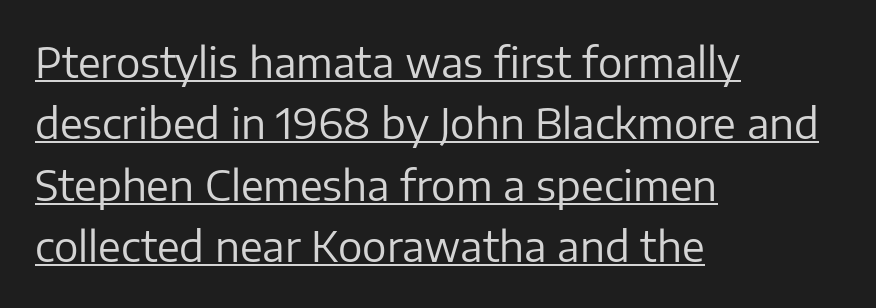
Q: Is the text bold? A: No.
Q: Is the text italic (slanted)? A: No, it is upright.
Q: Is the typeface a serif or a sans-serif typeface? A: Sans-serif.
Q: Is the text underlined? A: Yes.
Q: How is the paragraph aligned? A: Left-aligned.
Q: Is the spacing between letters normal or unusually wide? A: Normal.
Q: Is the spacing between lines tight, normal or loose? A: Normal.
Q: Width (condensed, normal, or wide)? A: Normal.
Q: Stroke contrast? A: Low.
Q: x-height? A: Medium.
Q: Monospaced? A: No.
